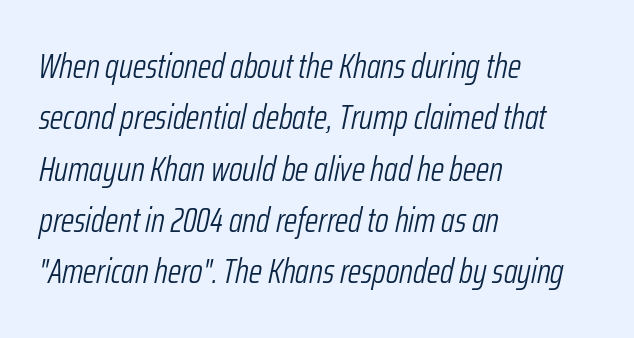
Q: Is the text bold? A: No.
Q: Is the text italic (slanted)? A: Yes, it leans right by about 12 degrees.
Q: Is the text underlined? A: No.
Q: How is the paragraph aligned? A: Left-aligned.
Q: Is the spacing between letters normal or unusually wide? A: Normal.
Q: Is the spacing between lines tight, normal or loose? A: Normal.
Q: Width (condensed, normal, or wide)? A: Condensed.
Q: Stroke contrast? A: Low.
Q: x-height? A: Medium.
Q: Monospaced? A: No.
